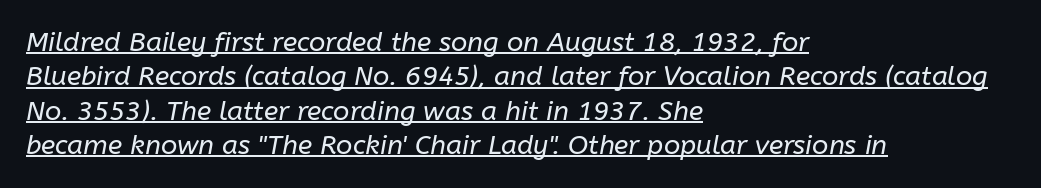
Q: Is the text bold? A: No.
Q: Is the text italic (slanted)? A: Yes, it leans right by about 10 degrees.
Q: Is the text underlined? A: Yes.
Q: How is the paragraph aligned? A: Left-aligned.
Q: Is the spacing between letters normal or unusually wide? A: Normal.
Q: Is the spacing between lines tight, normal or loose? A: Normal.
